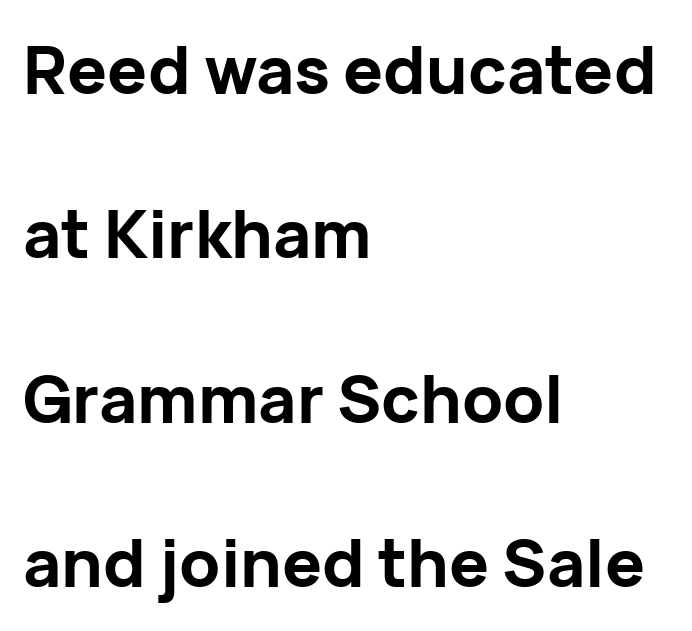
Does the leading feel generous? Absolutely, it's lavish. Casual observation: everything's shoved over to the left. Inter-character spacing is left at the font's built-in metrics. Heavy-handed strokes throughout: this text is bold. Check under the words: just untouched page. Are there feet on the stems? There aren't — it's a sans.
